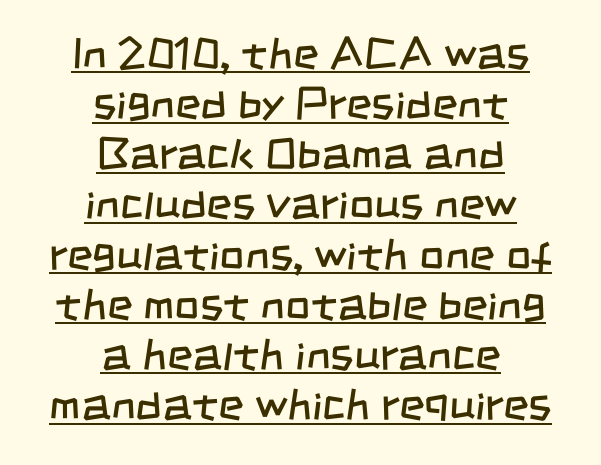
Q: Is the text bold? A: No.
Q: Is the typeface a serif or a sans-serif typeface? A: Sans-serif.
Q: Is the text underlined? A: Yes.
Q: How is the paragraph aligned? A: Centered.
Q: Is the spacing between letters normal or unusually wide? A: Normal.
Q: Is the spacing between lines tight, normal or loose? A: Tight.
Q: Width (condensed, normal, or wide)? A: Condensed.
Q: Stroke contrast? A: Low.
Q: x-height? A: Large.
Q: Monospaced? A: No.
